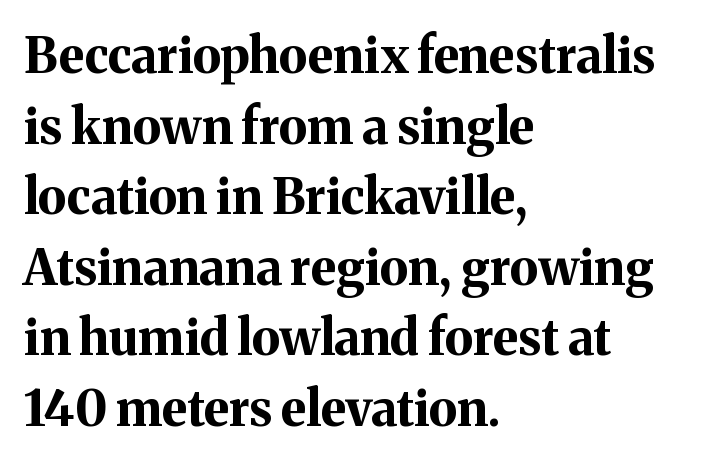
{"serif": "yes", "italic": "no", "bold": "yes", "weight": "bold", "width": "normal", "stroke_contrast": "medium", "x_height": "medium", "monospaced": "no", "underline": "no", "align": "left", "line_spacing": "normal", "line_spacing_ratio": 1.44, "letter_spacing": "normal", "letter_spacing_em": 0.0, "glyph_px": 49}
